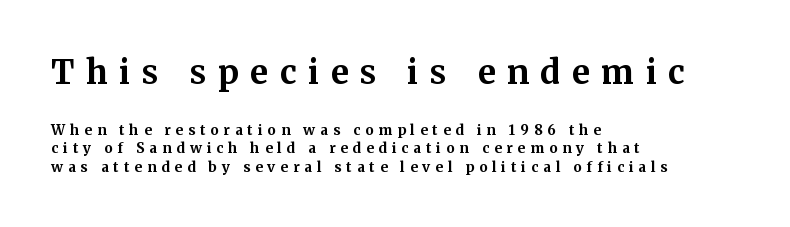
{"serif": "yes", "italic": "no", "bold": "yes", "weight": "bold", "width": "normal", "stroke_contrast": "medium", "x_height": "medium", "monospaced": "no", "underline": "no", "align": "left", "line_spacing": "normal", "line_spacing_ratio": 1.32, "letter_spacing": "wide", "letter_spacing_em": 0.35, "larger_block": "first", "size_ratio": 2.36, "glyph_px": 33}
